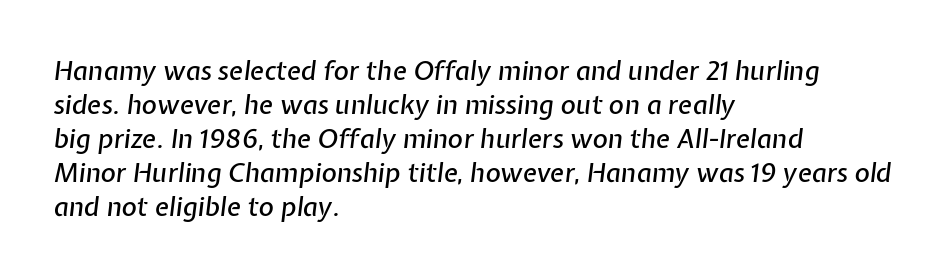
The image shows 26 px text type, italic (leaning right); set left-aligned, normal line spacing (1.31x), normal letter spacing, not underlined.
